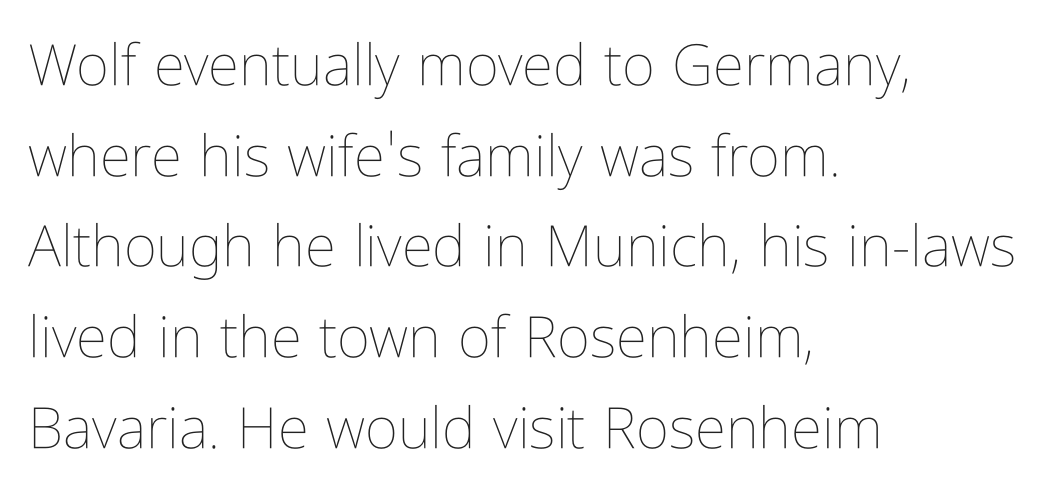
Caption: face not bold, strokes unweighted. Does extra space separate the letters? No, they use regular spacing. The lettering stays uniformly vertical, giving the passage a roman look. Whoever set this chose a conventional vertical rhythm.
